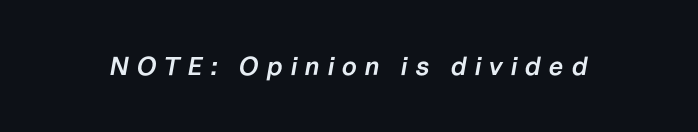
Each glyph is drawn with semibold strokes, heavier than normal yet not fully bold. Bare-footed words on every line. Inter-character spacing is expanded well beyond the font's built-in metrics. Posture: slanted.
